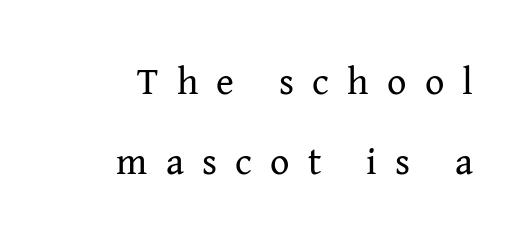
{"serif": "yes", "italic": "no", "bold": "no", "weight": "regular", "width": "normal", "stroke_contrast": "medium", "x_height": "medium", "monospaced": "no", "underline": "no", "align": "right", "line_spacing": "loose", "line_spacing_ratio": 2.1, "letter_spacing": "wide", "letter_spacing_em": 0.48, "glyph_px": 38}
